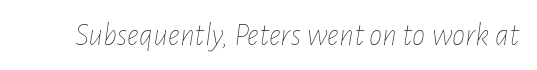
Glance below the letters and you will spot only blank space. Weight class: somewhere from thin through regular. You can tell it's italic because the verticals aren't actually vertical. This sample has the flowing, uneven cadence of proportional lettering.
